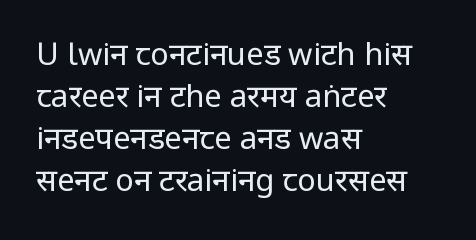
Q: Is the text bold? A: No.
Q: Is the text italic (slanted)? A: No, it is upright.
Q: Is the typeface a serif or a sans-serif typeface? A: Sans-serif.
Q: Is the text underlined? A: No.
Q: How is the paragraph aligned? A: Left-aligned.
Q: Is the spacing between letters normal or unusually wide? A: Normal.
Q: Is the spacing between lines tight, normal or loose? A: Normal.
Q: Width (condensed, normal, or wide)? A: Condensed.
Q: Stroke contrast? A: Low.
Q: x-height? A: Large.
Q: Monospaced? A: No.
